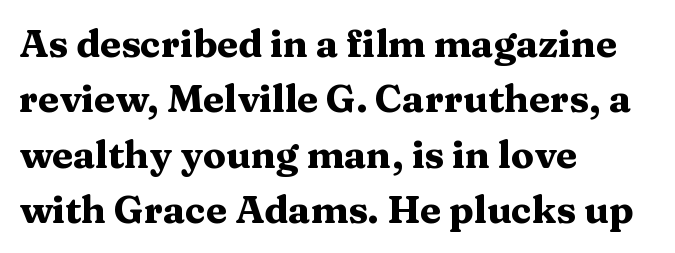
Layout note: lines flush left. Each letter keeps its own natural width here, so spacing adapts to shape. A normal amount of white space separates one row of letters from the next. Every stem runs plumb, perpendicular to the baseline. The passage shown is emphatically bold. Type style note: has serifs.
